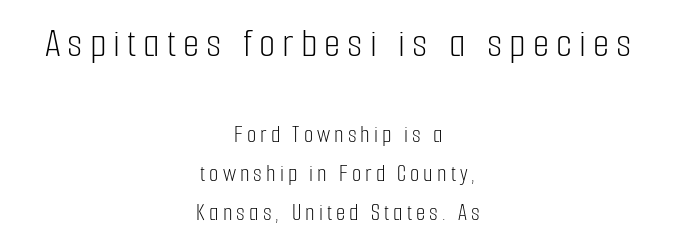
Centered paragraph, ragged on both sides. Looks like regular typesetting: each glyph gets only the width it needs. Interline gaps are of average width in this sample. Every stem runs plumb, perpendicular to the baseline. The face used here appears at its bigger size in the upper chunk. Nobody drew a line under any word here.
